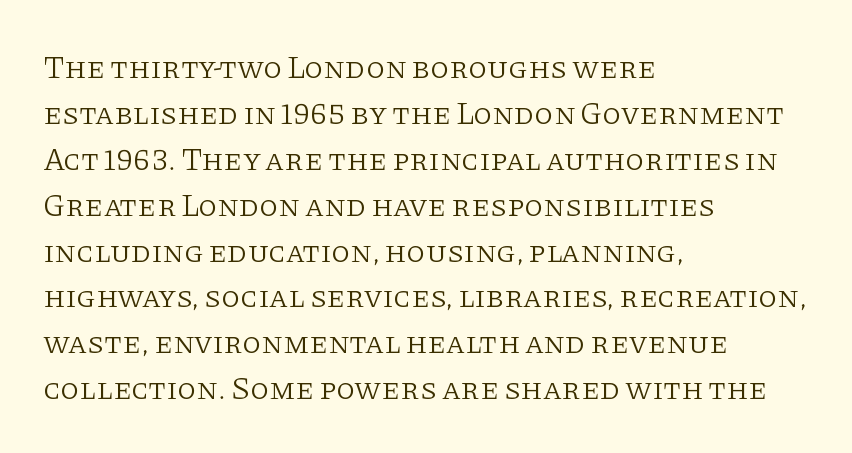
Q: Is the text bold? A: No.
Q: Is the text italic (slanted)? A: No, it is upright.
Q: Is the typeface a serif or a sans-serif typeface? A: Serif.
Q: Is the text underlined? A: No.
Q: How is the paragraph aligned? A: Left-aligned.
Q: Is the spacing between letters normal or unusually wide? A: Normal.
Q: Is the spacing between lines tight, normal or loose? A: Normal.
Q: Width (condensed, normal, or wide)? A: Normal.
Q: Stroke contrast? A: Low.
Q: x-height? A: Large.
Q: Monospaced? A: No.
